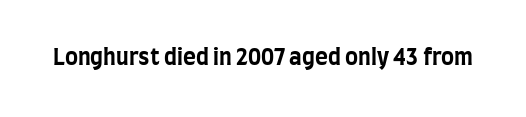
The image shows 22 px bold type, upright; set normal letter spacing, not underlined.
